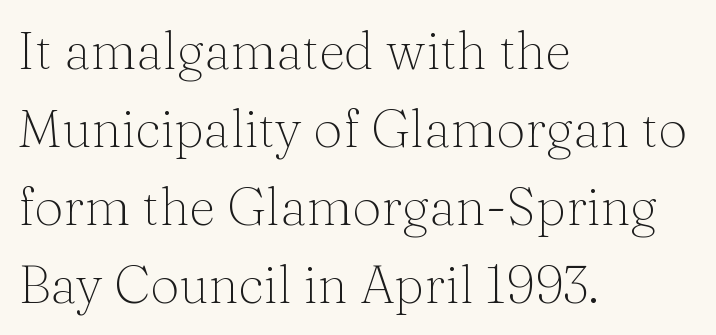
Q: Is the text bold? A: No.
Q: Is the text italic (slanted)? A: No, it is upright.
Q: Is the typeface a serif or a sans-serif typeface? A: Serif.
Q: Is the text underlined? A: No.
Q: How is the paragraph aligned? A: Left-aligned.
Q: Is the spacing between letters normal or unusually wide? A: Normal.
Q: Is the spacing between lines tight, normal or loose? A: Normal.
Q: Width (condensed, normal, or wide)? A: Normal.
Q: Stroke contrast? A: Medium.
Q: x-height? A: Medium.
Q: Monospaced? A: No.
